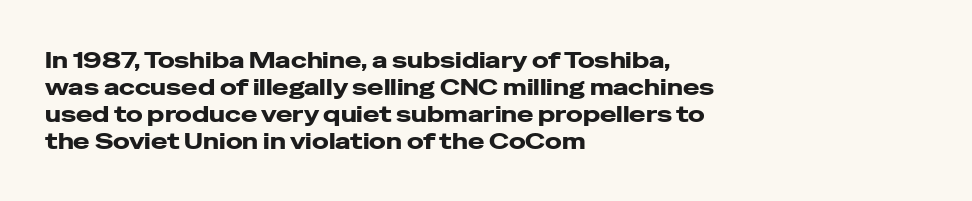
The image shows 22 px bold type, upright; set left-aligned, line spacing 1.22x, normal letter spacing, not underlined.
